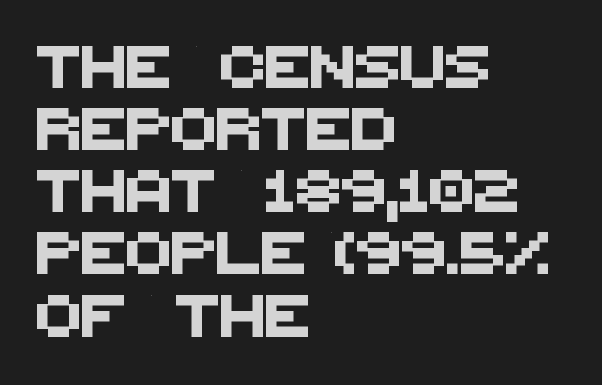
Q: Is the typeface a serif or a sans-serif typeface? A: Sans-serif.
Q: Is the text underlined? A: No.
Q: How is the paragraph aligned? A: Left-aligned.
Q: Is the spacing between letters normal or unusually wide? A: Normal.
Q: Is the spacing between lines tight, normal or loose? A: Normal.
Q: Width (condensed, normal, or wide)? A: Normal.
Q: Stroke contrast? A: Medium.
Q: x-height? A: Large.
Q: Monospaced? A: No.
